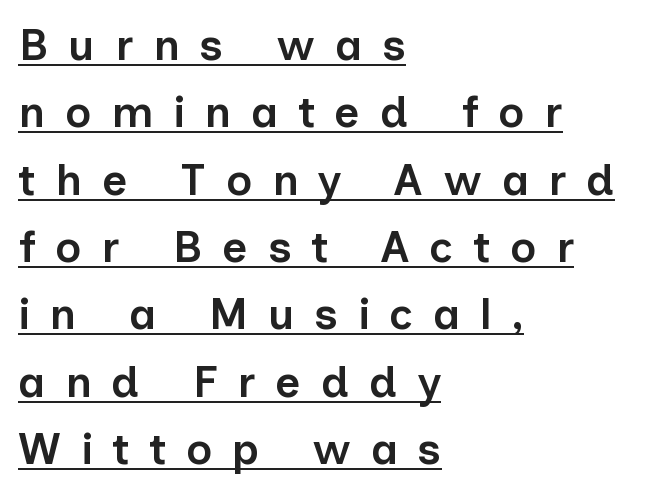
The image shows 44 px semibold sans-serif type, upright; set left-aligned, normal line spacing (1.53x), unusually wide letter spacing (+0.45 em), underlined; low stroke contrast and a medium x-height.
